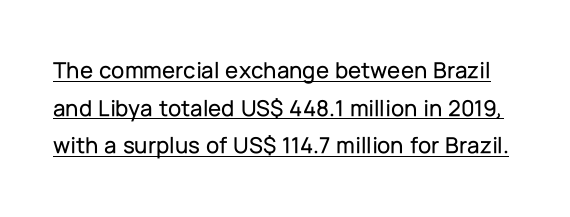
{"italic": "no", "underline": "yes", "line_spacing": "normal", "line_spacing_ratio": 1.57, "letter_spacing": "normal", "letter_spacing_em": 0.0, "glyph_px": 24}
